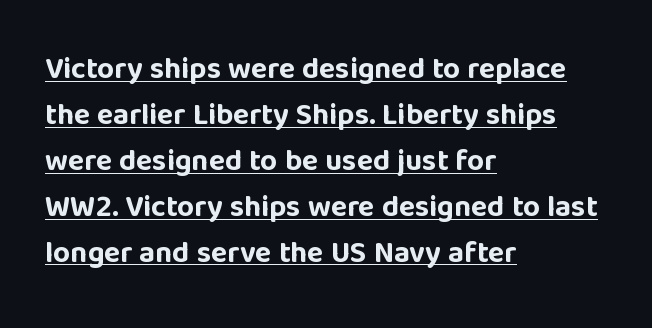
A student would call this left alignment; a typographer would say flush left, rag right. Serif or sans? Sans — the stroke terminals are bare. Note the varied advance widths — an 'i' is clearly narrower than an 'm'. Quick note: not italic, upright. Quick note: underline on.
